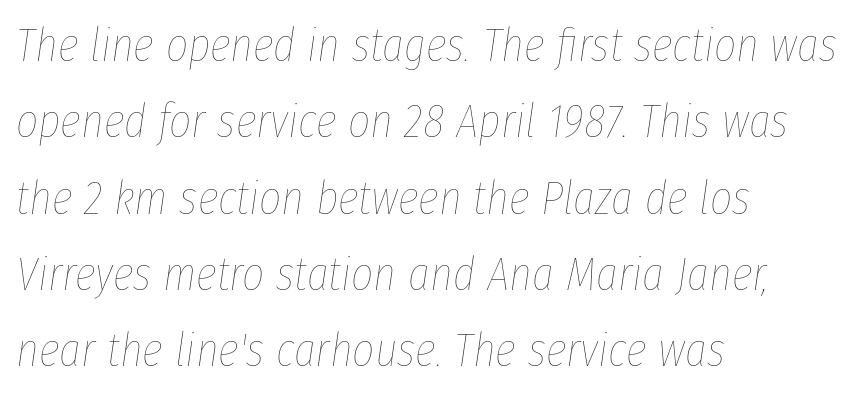
Check under the words: just untouched page. Regular leading. The axis of the letterforms is tilted away from vertical. The cut favours lightness, reaching ordinary text weight at its darkest. The text block is weighted toward the left margin, trailing off unevenly rightward.
